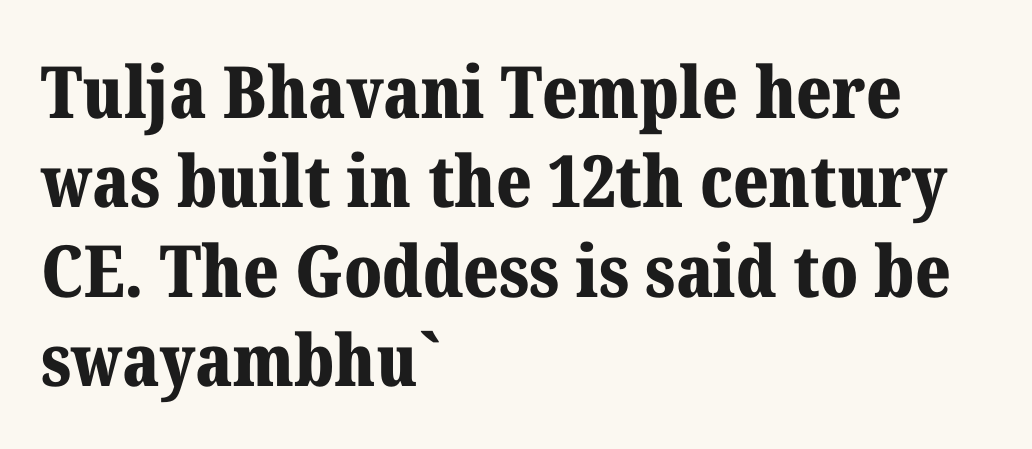
Do the letters lean? They stand straight. The letters carry serifs — small finishing strokes at the ends of their stems. The letters advance in unequal steps, a hallmark of proportional type. The string is rendered with underlining switched off. The face used here has the dense, thick strokes of a bold.
